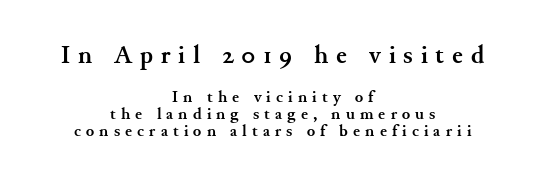
{"italic": "no", "bold": "yes", "underline": "no", "align": "center", "line_spacing": "tight", "line_spacing_ratio": 1.0, "letter_spacing": "wide", "letter_spacing_em": 0.3, "larger_block": "first", "size_ratio": 1.53, "glyph_px": 26}
